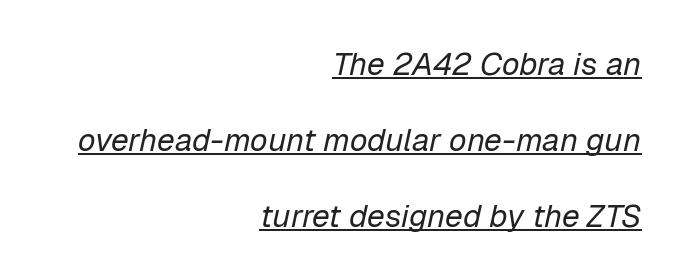
Q: Is the text bold? A: No.
Q: Is the text italic (slanted)? A: Yes, it leans right by about 12 degrees.
Q: Is the text underlined? A: Yes.
Q: How is the paragraph aligned? A: Right-aligned.
Q: Is the spacing between letters normal or unusually wide? A: Normal.
Q: Is the spacing between lines tight, normal or loose? A: Loose.
Q: Width (condensed, normal, or wide)? A: Normal.
Q: Stroke contrast? A: Low.
Q: x-height? A: Medium.
Q: Monospaced? A: No.
